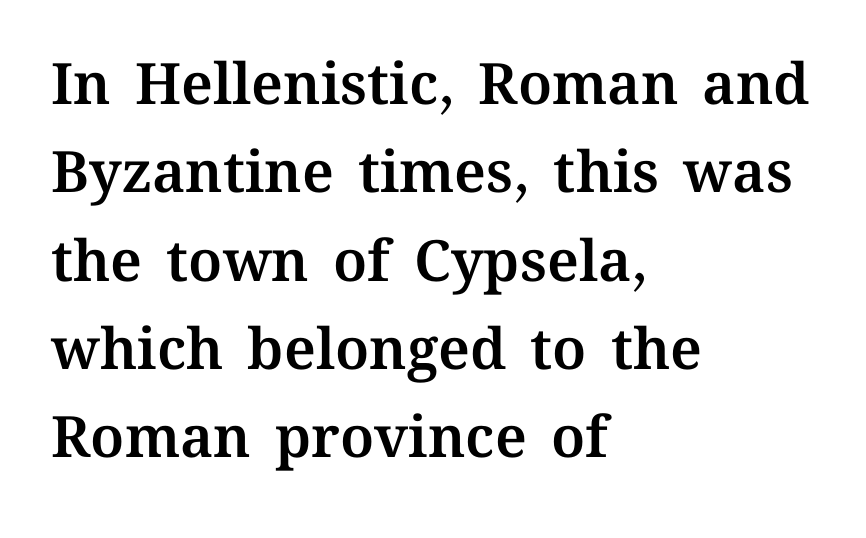
The image shows 57 px text type, upright; set left-aligned, normal line spacing (1.55x), normal letter spacing, not underlined; medium stroke contrast and a medium x-height.
